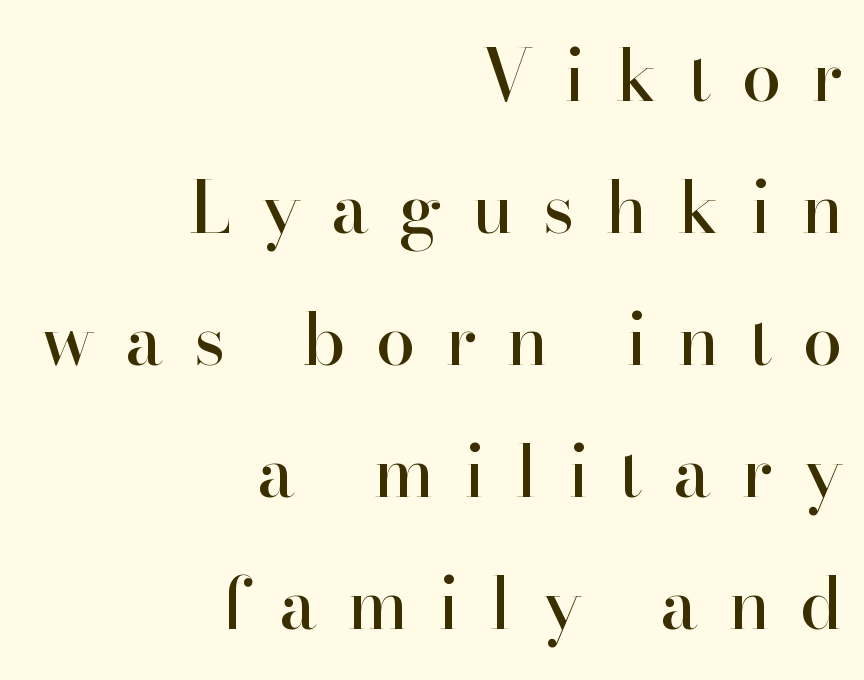
The space beneath each line is pristine and unruled. Leftover space on each line is placed entirely before the opening word. These lines are rendered in a variable-pitch font. Does extra space separate the letters? Yes, quite a lot of it.
